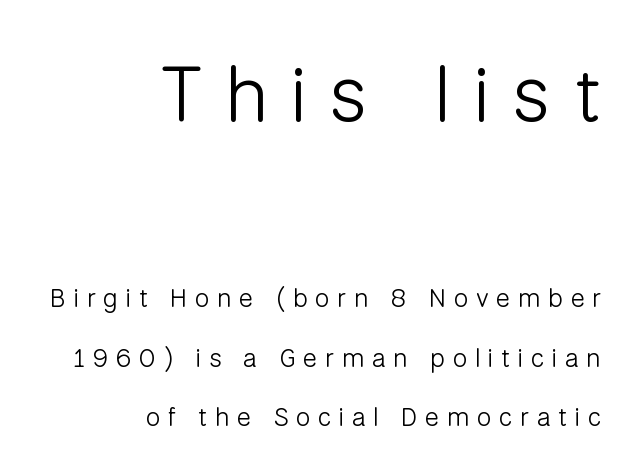
The image shows 78 px light sans-serif type, upright; set right-aligned, loose line spacing (2.28x), unusually wide letter spacing (+0.3 em), not underlined; the first (top) block is 3.0x larger; low stroke contrast and a medium x-height.
